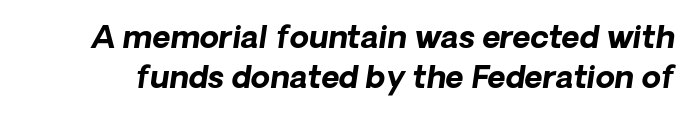
Q: Is the text bold? A: Yes.
Q: Is the text italic (slanted)? A: Yes, it leans right by about 8 degrees.
Q: Is the text underlined? A: No.
Q: Is the spacing between letters normal or unusually wide? A: Normal.
Q: Is the spacing between lines tight, normal or loose? A: Normal.
Q: Width (condensed, normal, or wide)? A: Normal.
Q: Stroke contrast? A: Low.
Q: x-height? A: Medium.
Q: Monospaced? A: No.
